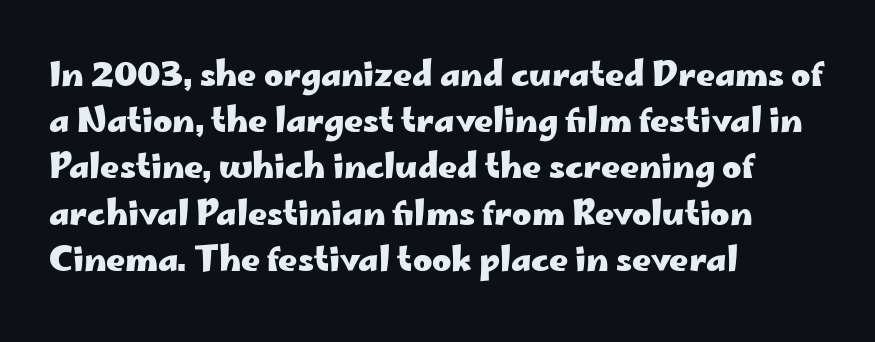
{"serif": "no", "italic": "no", "bold": "yes", "weight": "heavy", "width": "wide", "stroke_contrast": "low", "x_height": "small", "monospaced": "no", "underline": "no", "align": "left", "line_spacing": "normal", "line_spacing_ratio": 1.4, "letter_spacing": "normal", "letter_spacing_em": 0.0, "glyph_px": 33}
